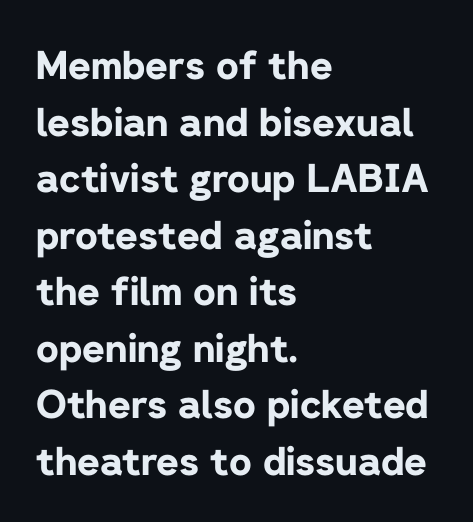
Decoration check: the copy has no underline. Compared with a centered layout, this one pins lines to the left instead. Is there any slant? The stems are plumb. Standard letterfit; no display-style spreading of the glyphs. The lines sit at an ordinary, default distance from one another.
